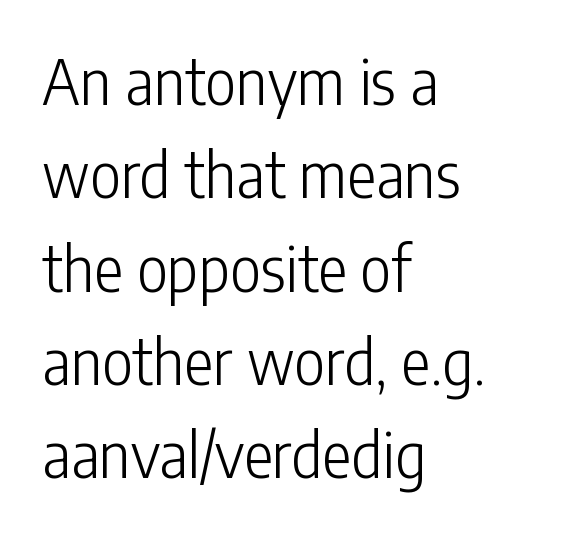
The font is comparable to plain body text, perhaps lighter. In terms of letterform style, serifs are entirely absent. No extra tracking has been applied to these lines. Here the designer chose a conventional face with non-uniform glyph widths. Is there any slant? The stems are plumb. The rendering anchors every line to the left-hand side.
